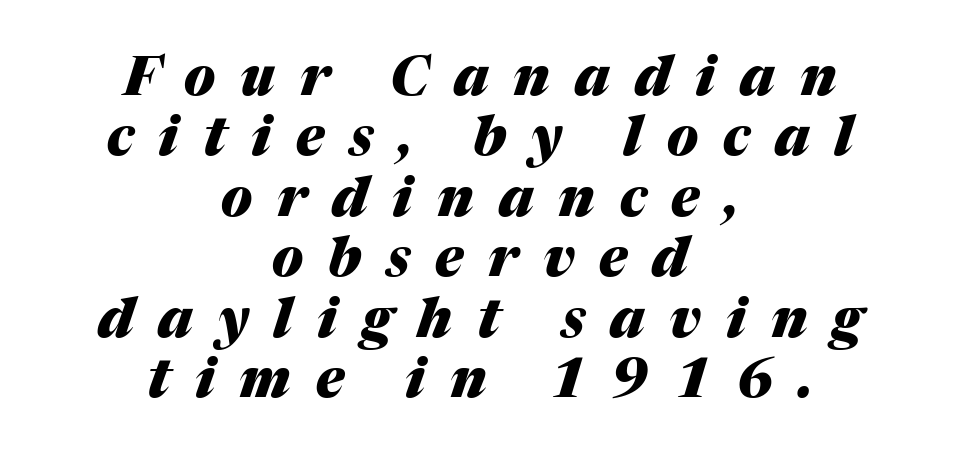
Is the type slanted? Yes — the strokes lean at a clear angle. The font is running at its bold setting. Caption: multi-line text, centered on the measure. Is the letter spacing exaggerated? Yes — the characters are pushed far apart. Beneath every word, the page is bare.
